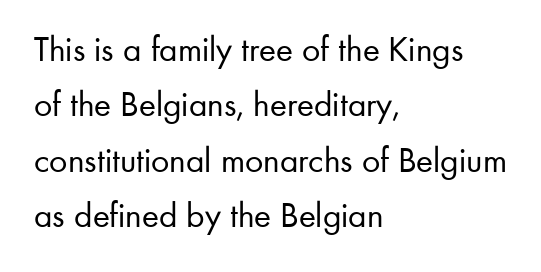
Q: Is the text bold? A: No.
Q: Is the text italic (slanted)? A: No, it is upright.
Q: Is the typeface a serif or a sans-serif typeface? A: Sans-serif.
Q: Is the text underlined? A: No.
Q: How is the paragraph aligned? A: Left-aligned.
Q: Is the spacing between letters normal or unusually wide? A: Normal.
Q: Is the spacing between lines tight, normal or loose? A: Normal.
Q: Width (condensed, normal, or wide)? A: Normal.
Q: Stroke contrast? A: Low.
Q: x-height? A: Small.
Q: Monospaced? A: No.
